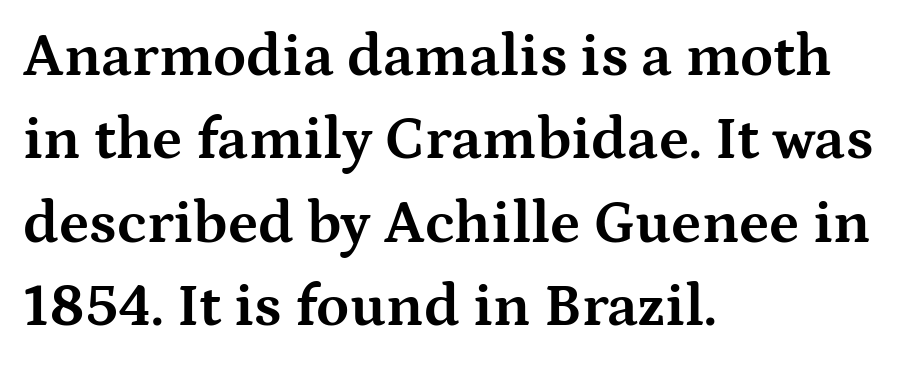
{"serif": "yes", "italic": "no", "bold": "yes", "weight": "bold", "width": "wide", "stroke_contrast": "medium", "x_height": "medium", "monospaced": "no", "underline": "no", "align": "left", "line_spacing": "normal", "line_spacing_ratio": 1.39, "letter_spacing": "normal", "letter_spacing_em": 0.0, "glyph_px": 60}
